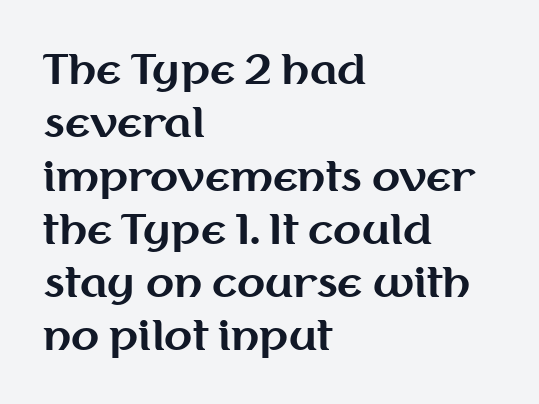
{"serif": "no", "italic": "no", "bold": "yes", "weight": "bold", "width": "normal", "stroke_contrast": "medium", "x_height": "medium", "monospaced": "no", "underline": "no", "align": "left", "line_spacing": "normal", "line_spacing_ratio": 1.3, "letter_spacing": "normal", "letter_spacing_em": 0.0, "glyph_px": 41}
